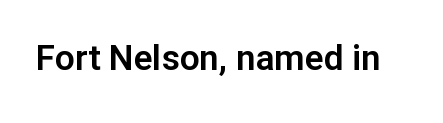
The words here are not underlined. Posture: upright roman. Each letter's strokes conclude bluntly, with no projecting serifs. Spacing between characters is what you'd get straight out of the box.
